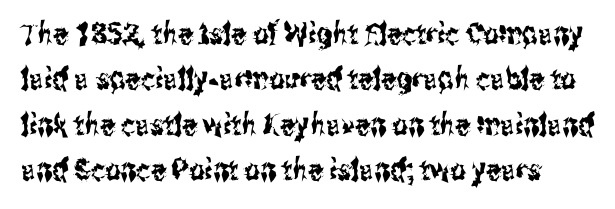
The image shows 30 px condensed sans-serif type, upright; set normal line spacing (1.51x), normal letter spacing, not underlined; medium stroke contrast and a medium x-height.
